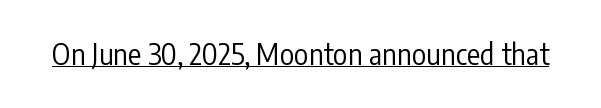
Q: Is the text bold? A: No.
Q: Is the text italic (slanted)? A: No, it is upright.
Q: Is the typeface a serif or a sans-serif typeface? A: Sans-serif.
Q: Is the text underlined? A: Yes.
Q: Is the spacing between letters normal or unusually wide? A: Normal.
Q: Width (condensed, normal, or wide)? A: Condensed.
Q: Stroke contrast? A: Low.
Q: x-height? A: Medium.
Q: Monospaced? A: No.
